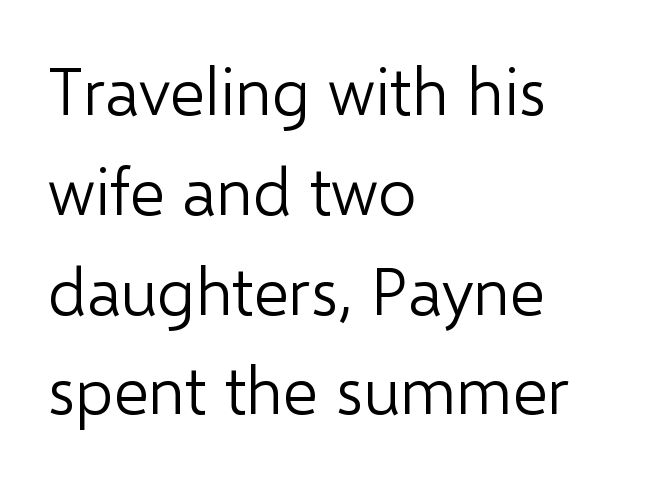
{"serif": "no", "italic": "no", "bold": "no", "weight": "light", "width": "normal", "stroke_contrast": "low", "x_height": "medium", "monospaced": "no", "underline": "no", "align": "left", "line_spacing": "normal", "line_spacing_ratio": 1.49, "letter_spacing": "normal", "letter_spacing_em": 0.0, "glyph_px": 67}
